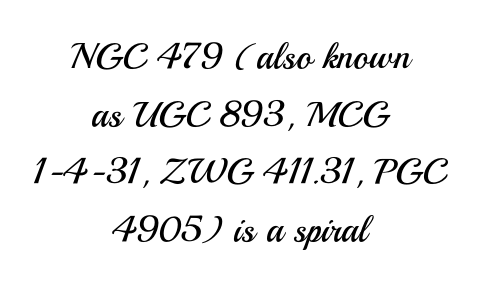
Q: Is the text bold? A: No.
Q: Is the text italic (slanted)? A: Yes.
Q: Is the typeface a serif or a sans-serif typeface? A: Sans-serif.
Q: Is the text underlined? A: No.
Q: How is the paragraph aligned? A: Centered.
Q: Is the spacing between letters normal or unusually wide? A: Normal.
Q: Is the spacing between lines tight, normal or loose? A: Normal.
Q: Width (condensed, normal, or wide)? A: Normal.
Q: Stroke contrast? A: Medium.
Q: x-height? A: Small.
Q: Monospaced? A: No.
